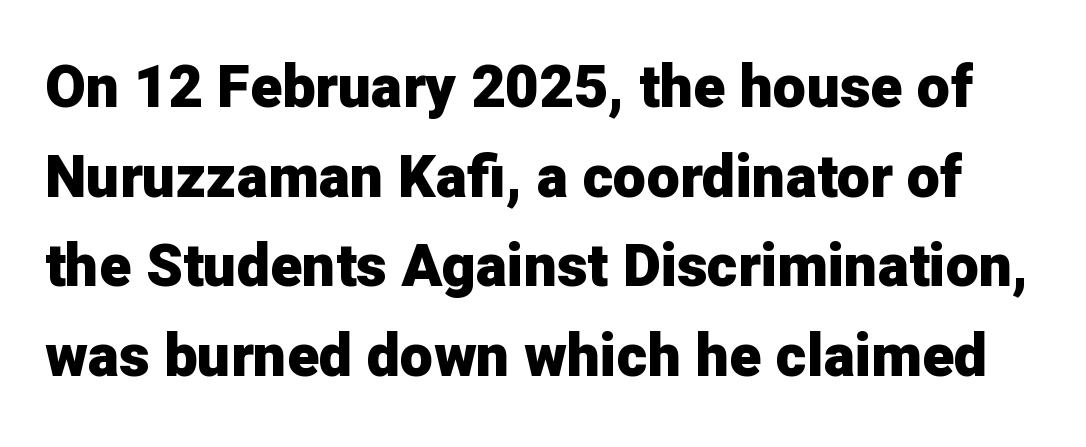
The image shows 59 px heavy sans-serif type, upright; set normal line spacing (1.52x), normal letter spacing, not underlined; low stroke contrast and a medium x-height.
